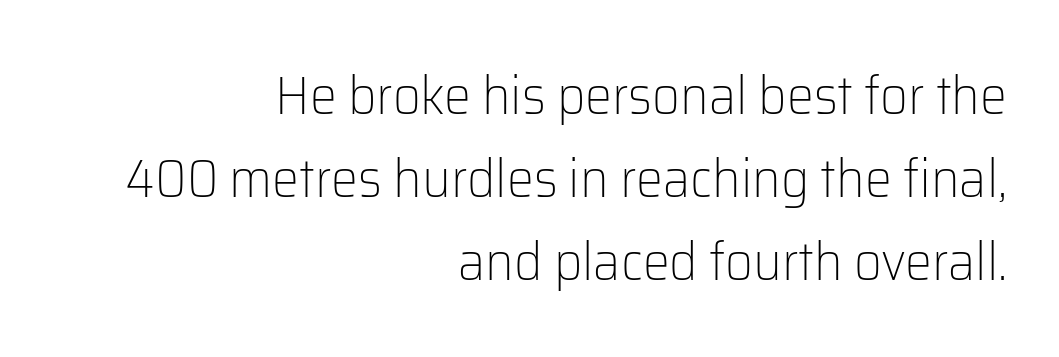
{"serif": "no", "italic": "no", "bold": "no", "weight": "light", "width": "normal", "stroke_contrast": "low", "x_height": "medium", "monospaced": "no", "underline": "no", "align": "right", "line_spacing": "normal", "line_spacing_ratio": 1.54, "letter_spacing": "normal", "letter_spacing_em": 0.0, "glyph_px": 54}
